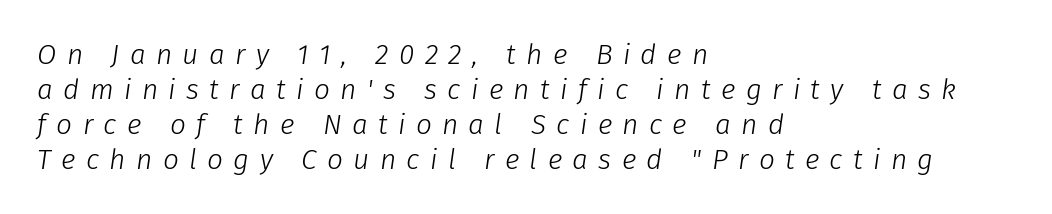
Q: Is the text bold? A: No.
Q: Is the text italic (slanted)? A: Yes, it leans right by about 8 degrees.
Q: Is the text underlined? A: No.
Q: How is the paragraph aligned? A: Left-aligned.
Q: Is the spacing between letters normal or unusually wide? A: Unusually wide.
Q: Is the spacing between lines tight, normal or loose? A: Normal.
Q: Width (condensed, normal, or wide)? A: Normal.
Q: Stroke contrast? A: Low.
Q: x-height? A: Medium.
Q: Monospaced? A: No.
